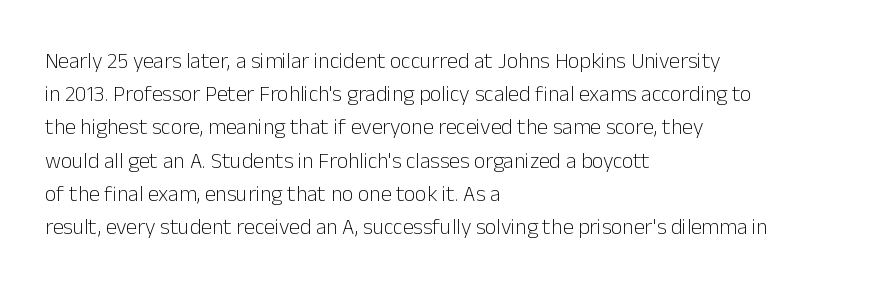
Tall strokes in this sample are plumb rather than angled. Weight: regular or lighter. Tracking value appears to be zero — textbook default spacing. The passage shown stacks its lines at a standard gap. The lines in this sample share a left origin and differ only in where they stop. Anything drawn beneath the words? Only blank space.
